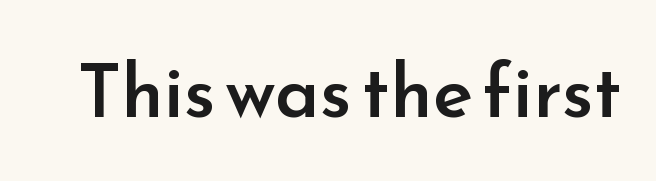
The image shows 75 px semibold sans-serif type, upright; set normal letter spacing, not underlined; low stroke contrast and a small x-height.
